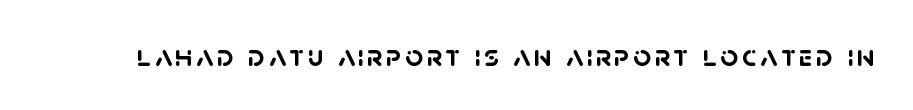
The face used here is proportionally spaced, like ordinary book or web type. Heavy, bold letterforms. Observe the absence of serifs on each vertical stroke in this sample. The zone under the glyphs is completely vacant.
